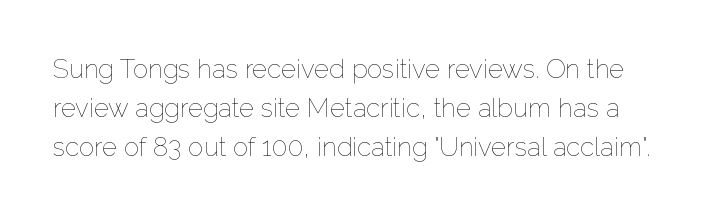
Q: Is the text bold? A: No.
Q: Is the text italic (slanted)? A: No, it is upright.
Q: Is the text underlined? A: No.
Q: Is the spacing between letters normal or unusually wide? A: Normal.
Q: Is the spacing between lines tight, normal or loose? A: Normal.
